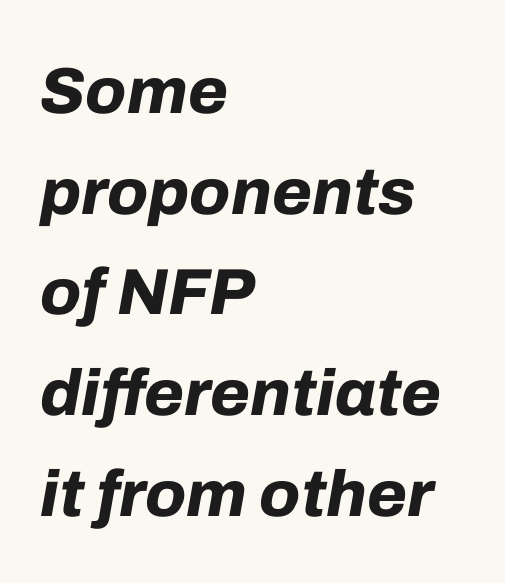
The image shows 65 px bold type, italic (leaning right); set left-aligned, normal line spacing (1.55x), normal letter spacing, not underlined; low stroke contrast and a medium x-height.
